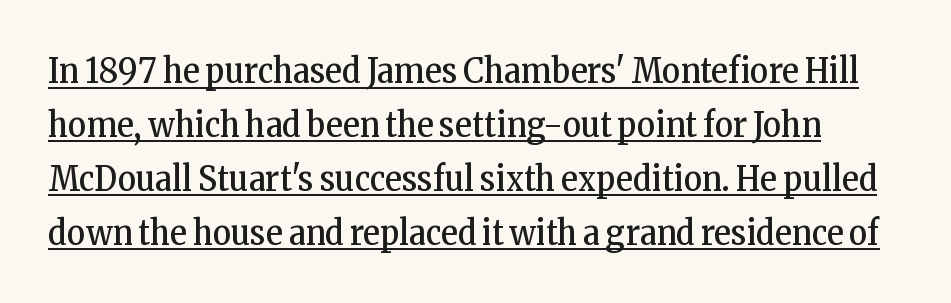
The image shows 35 px regular-weight, condensed serif type, upright; set normal line spacing (1.54x), normal letter spacing, underlined; low stroke contrast and a medium x-height.
